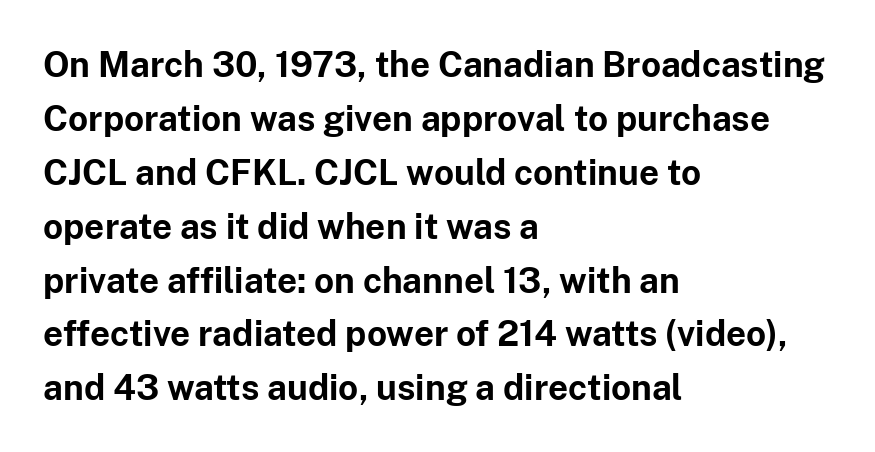
Q: Is the text bold? A: Yes.
Q: Is the text italic (slanted)? A: No, it is upright.
Q: Is the typeface a serif or a sans-serif typeface? A: Sans-serif.
Q: Is the text underlined? A: No.
Q: How is the paragraph aligned? A: Left-aligned.
Q: Is the spacing between letters normal or unusually wide? A: Normal.
Q: Is the spacing between lines tight, normal or loose? A: Normal.
Q: Width (condensed, normal, or wide)? A: Normal.
Q: Stroke contrast? A: Low.
Q: x-height? A: Medium.
Q: Monospaced? A: No.
